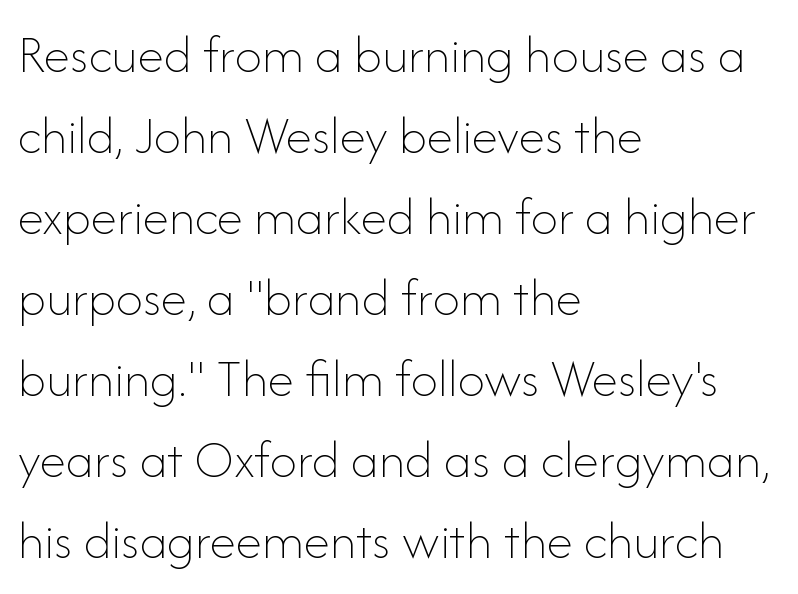
Q: Is the text bold? A: No.
Q: Is the text italic (slanted)? A: No, it is upright.
Q: Is the text underlined? A: No.
Q: How is the paragraph aligned? A: Left-aligned.
Q: Is the spacing between letters normal or unusually wide? A: Normal.
Q: Is the spacing between lines tight, normal or loose? A: Normal.
Q: Width (condensed, normal, or wide)? A: Normal.
Q: Stroke contrast? A: Low.
Q: x-height? A: Small.
Q: Monospaced? A: No.
